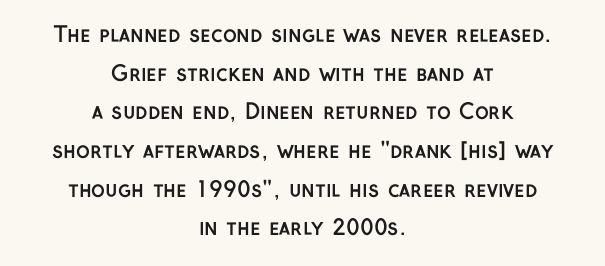
{"italic": "no", "bold": "yes", "underline": "no", "align": "center", "line_spacing_ratio": 1.84, "letter_spacing": "normal", "letter_spacing_em": 0.0, "glyph_px": 21}
